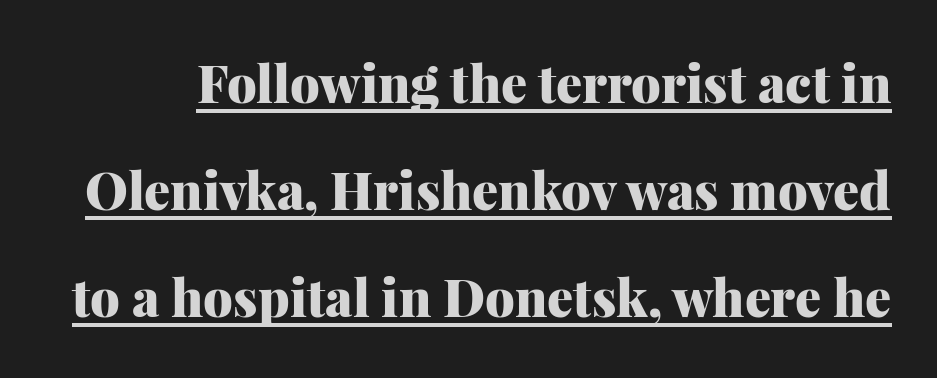
The image shows 52 px heavy serif type, upright; set loose line spacing (2.06x), normal letter spacing, underlined; medium stroke contrast and a medium x-height.
